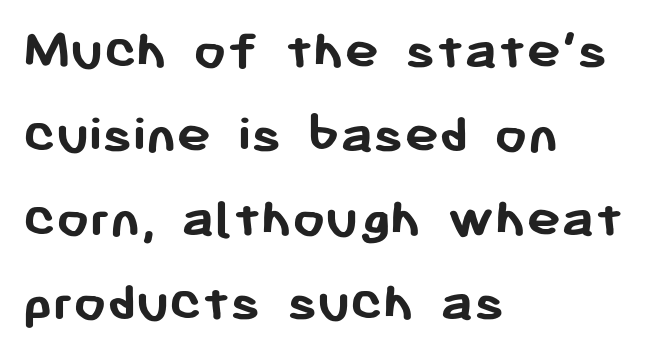
Q: Is the text bold? A: Yes.
Q: Is the text italic (slanted)? A: No, it is upright.
Q: Is the typeface a serif or a sans-serif typeface? A: Sans-serif.
Q: Is the text underlined? A: No.
Q: How is the paragraph aligned? A: Left-aligned.
Q: Is the spacing between letters normal or unusually wide? A: Normal.
Q: Is the spacing between lines tight, normal or loose? A: Normal.
Q: Width (condensed, normal, or wide)? A: Normal.
Q: Stroke contrast? A: Low.
Q: x-height? A: Medium.
Q: Monospaced? A: No.
